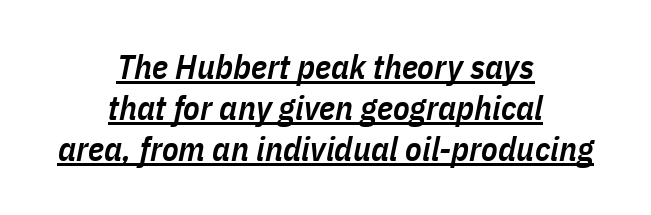
{"italic": "yes", "lean": "right", "slant_degrees": 11, "bold": "semi", "weight": "semibold", "width": "condensed", "stroke_contrast": "low", "x_height": "medium", "monospaced": "no", "underline": "yes", "align": "center", "line_spacing_ratio": 1.2, "letter_spacing": "normal", "letter_spacing_em": 0.0, "glyph_px": 34}
